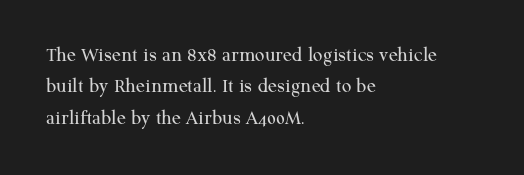
The image shows 21 px text type, upright; set left-aligned, normal line spacing (1.49x), normal letter spacing, not underlined.
